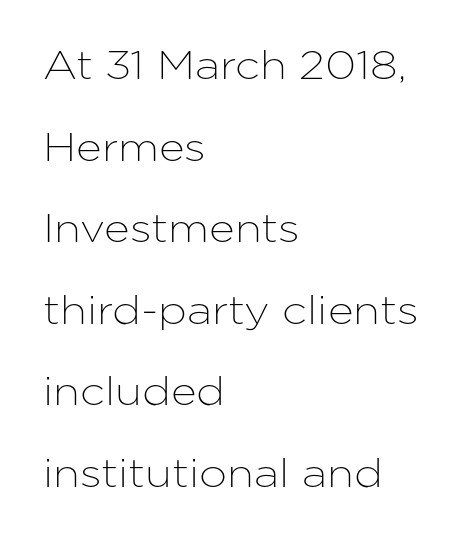
The string is rendered with underlining switched off. Observe the ordinary spacing: letters are neighbours, not strangers. Reading down the block, your eye returns to a fixed left position each line. Spacing verdict: proportional, widths tailored to each character.
